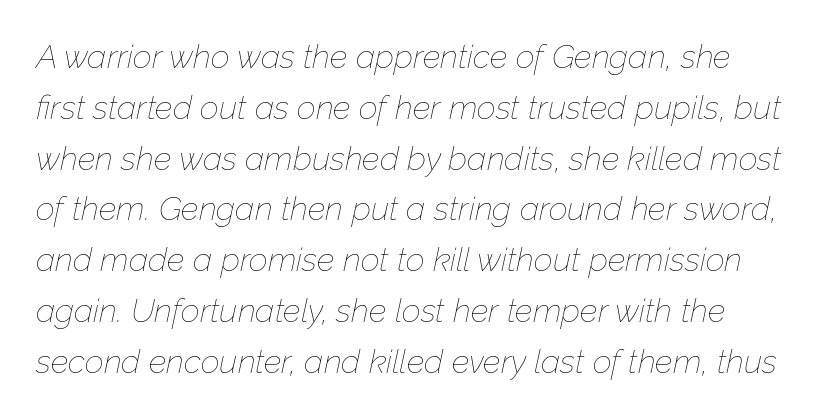
Q: Is the text bold? A: No.
Q: Is the text italic (slanted)? A: Yes, it leans right by about 12 degrees.
Q: Is the text underlined? A: No.
Q: Is the spacing between letters normal or unusually wide? A: Normal.
Q: Is the spacing between lines tight, normal or loose? A: Normal.
Q: Width (condensed, normal, or wide)? A: Normal.
Q: Stroke contrast? A: Low.
Q: x-height? A: Medium.
Q: Monospaced? A: No.
